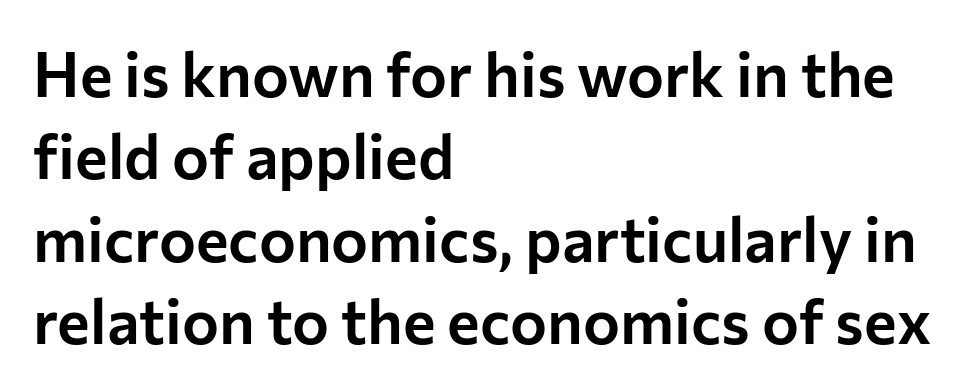
Do the characters align in a grid? No, the font is proportional. The letters stand upright; this is a roman face. Summary of vertical rhythm: regular, with standard interline spacing. Note: no serifs on the glyphs. Standard letterfit; no display-style spreading of the glyphs. Compared with a centered layout, this one pins lines to the left instead.
